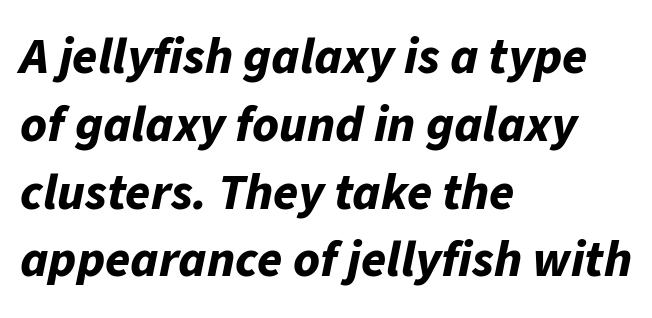
{"italic": "yes", "lean": "right", "slant_degrees": 11, "bold": "yes", "weight": "bold", "width": "normal", "stroke_contrast": "low", "x_height": "medium", "monospaced": "no", "underline": "no", "align": "left", "line_spacing": "normal", "line_spacing_ratio": 1.33, "letter_spacing": "normal", "letter_spacing_em": 0.0, "glyph_px": 51}
